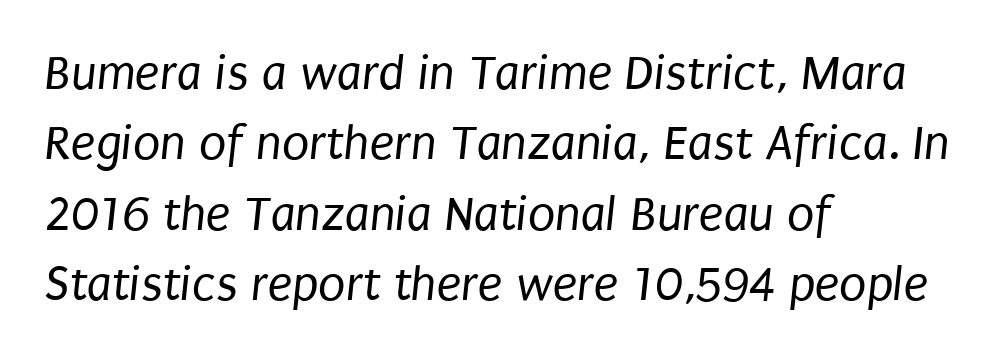
The typeface chosen for these lines omits serifs. Descenders hang freely into open space. Weight class: somewhere from thin through regular. Teacher's note: observe the even left margin — that is flush-left alignment. Whoever set this chose a conventional vertical rhythm.
